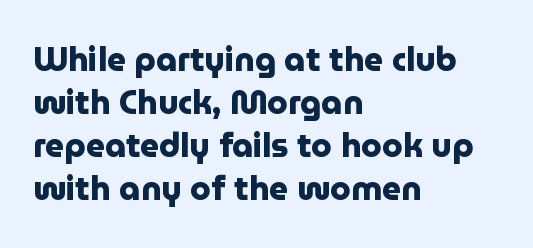
Q: Is the text bold? A: Yes.
Q: Is the text italic (slanted)? A: No, it is upright.
Q: Is the typeface a serif or a sans-serif typeface? A: Sans-serif.
Q: Is the text underlined? A: No.
Q: How is the paragraph aligned? A: Left-aligned.
Q: Is the spacing between letters normal or unusually wide? A: Normal.
Q: Is the spacing between lines tight, normal or loose? A: Normal.
Q: Width (condensed, normal, or wide)? A: Normal.
Q: Stroke contrast? A: Low.
Q: x-height? A: Medium.
Q: Monospaced? A: No.
